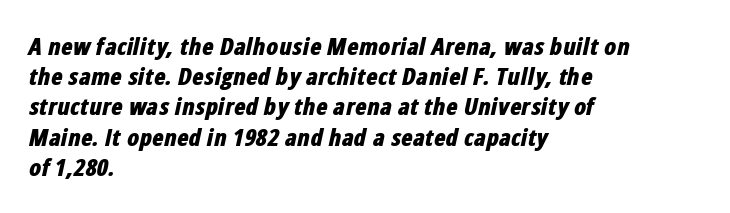
{"italic": "yes", "lean": "right", "slant_degrees": 12, "bold": "yes", "underline": "no", "align": "left", "line_spacing": "normal", "line_spacing_ratio": 1.26, "letter_spacing": "normal", "letter_spacing_em": 0.0, "glyph_px": 24}
